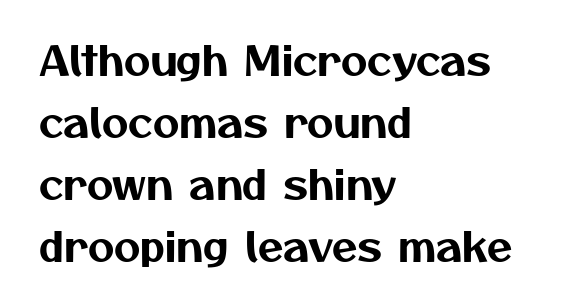
Horizontally, the lines are justified to the leading edge only. The type is set solid horizontally, with unmodified tracking. Think of a printed novel: that variable character pitch is what you see here. Decoration check: the copy has no underline. No feet cap the strokes, marking this as sans-serif type. If you measured baseline to baseline, you'd find a middling distance.
